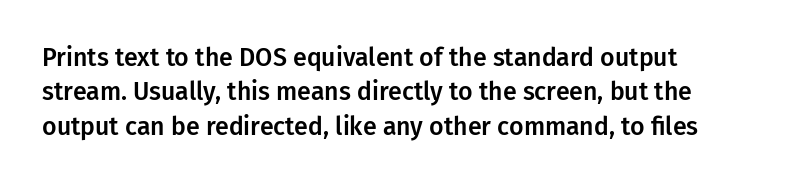
{"italic": "no", "underline": "no", "align": "left", "line_spacing": "normal", "line_spacing_ratio": 1.38, "letter_spacing": "normal", "letter_spacing_em": 0.0, "glyph_px": 25}
